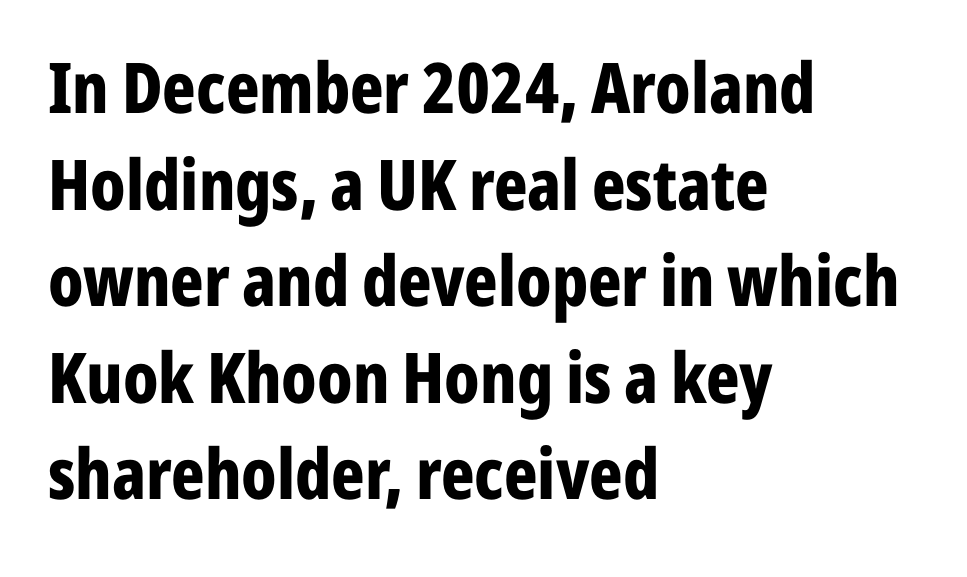
This sample has the flowing, uneven cadence of proportional lettering. Leftover space on each line is placed entirely after the last word. Serif or sans? Sans — the stroke terminals are bare. No word sits above an underline.
